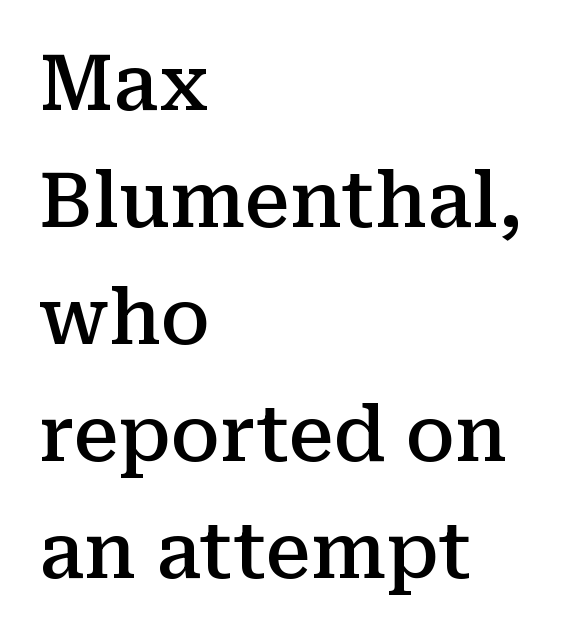
{"serif": "yes", "italic": "no", "bold": "semi", "weight": "semibold", "width": "normal", "stroke_contrast": "medium", "x_height": "medium", "monospaced": "no", "underline": "no", "align": "left", "line_spacing": "normal", "line_spacing_ratio": 1.54, "letter_spacing": "normal", "letter_spacing_em": 0.0, "glyph_px": 76}
